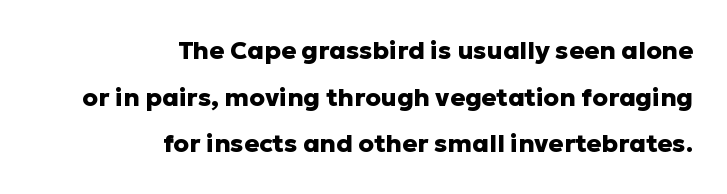
Q: Is the text bold? A: Yes.
Q: Is the text italic (slanted)? A: No, it is upright.
Q: Is the text underlined? A: No.
Q: How is the paragraph aligned? A: Right-aligned.
Q: Is the spacing between letters normal or unusually wide? A: Normal.
